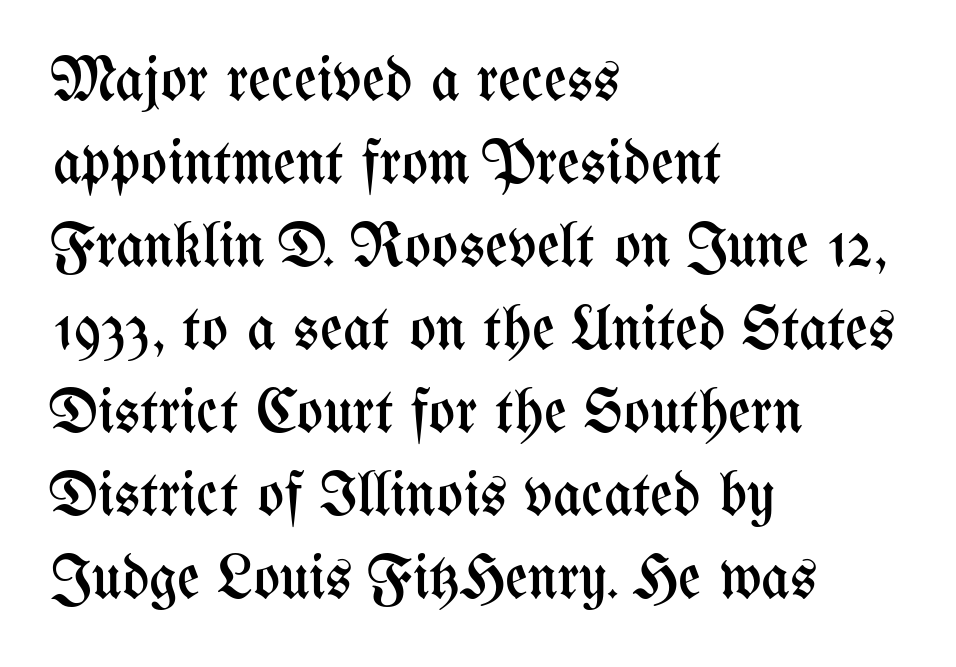
{"italic": "no", "bold": "no", "weight": "regular", "width": "condensed", "stroke_contrast": "medium", "x_height": "medium", "monospaced": "no", "underline": "no", "align": "left", "line_spacing": "normal", "line_spacing_ratio": 1.34, "letter_spacing": "normal", "letter_spacing_em": 0.0, "glyph_px": 62}
